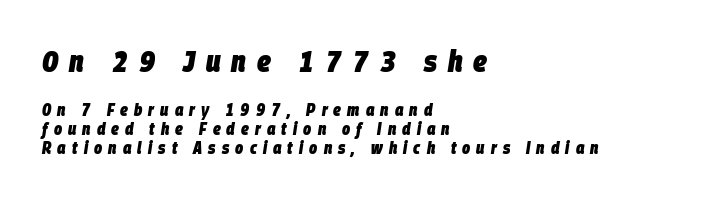
The compositor pushed each line to the left boundary. The rendering uses natural spacing where letterforms have individual widths. Inter-character spacing is expanded well beyond the font's built-in metrics. Vertical spacing — tight. The glyphs look as if they've been sheared to an angle. Emphasis by weight is at full strength: bold.
